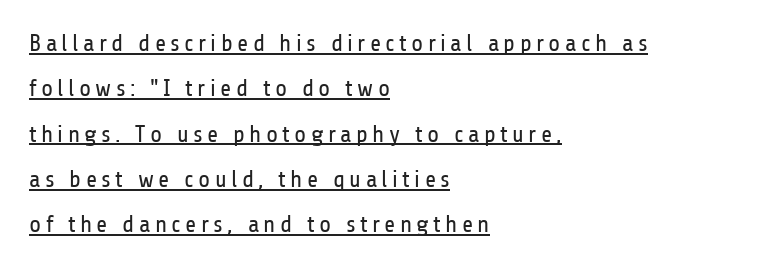
The lettering holds an erect, upright posture throughout. These glyphs show unthickened strokes, regular width or finer. The paragraph has a hard left edge and a soft right edge. Beneath each row of characters lies a ruled line.
